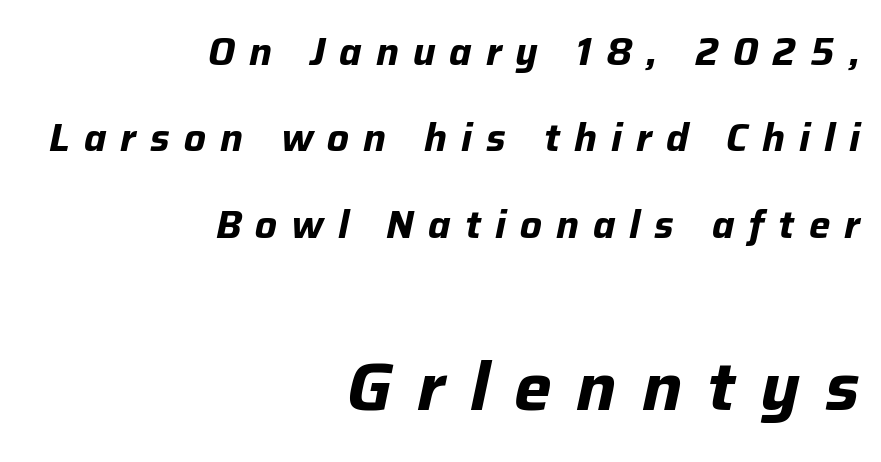
{"italic": "yes", "lean": "right", "slant_degrees": 12, "bold": "yes", "weight": "bold", "width": "normal", "stroke_contrast": "low", "x_height": "medium", "monospaced": "no", "underline": "no", "align": "right", "line_spacing": "loose", "line_spacing_ratio": 2.27, "letter_spacing": "wide", "letter_spacing_em": 0.37, "larger_block": "second", "size_ratio": 1.76, "glyph_px": 67}
